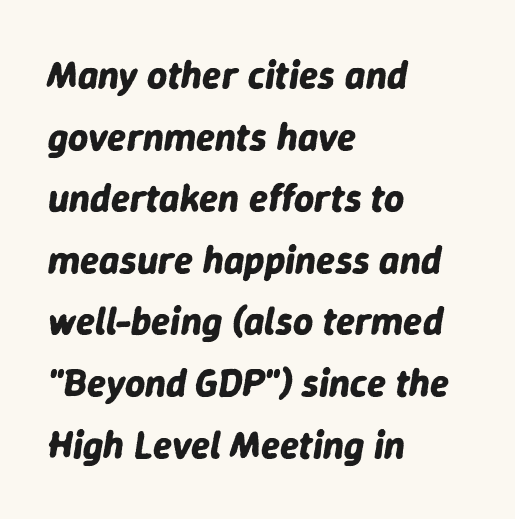
{"italic": "yes", "lean": "right", "slant_degrees": 9, "bold": "yes", "weight": "bold", "width": "normal", "stroke_contrast": "low", "x_height": "medium", "monospaced": "no", "underline": "no", "align": "left", "line_spacing": "normal", "line_spacing_ratio": 1.58, "letter_spacing": "normal", "letter_spacing_em": 0.0, "glyph_px": 39}
